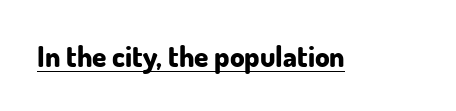
{"serif": "no", "italic": "no", "bold": "yes", "weight": "bold", "width": "normal", "stroke_contrast": "low", "x_height": "small", "monospaced": "no", "underline": "yes", "letter_spacing": "normal", "letter_spacing_em": 0.0, "glyph_px": 29}
